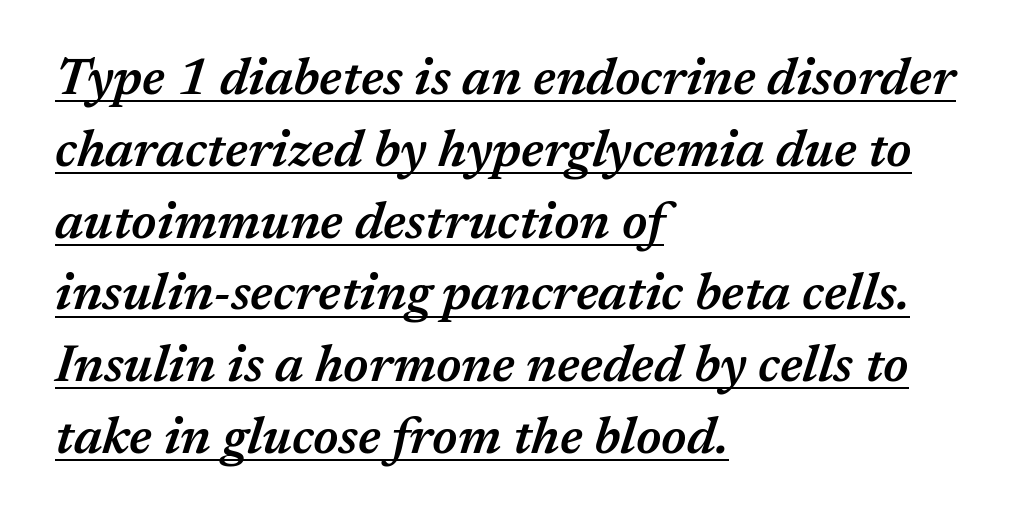
{"italic": "yes", "lean": "right", "slant_degrees": 17, "bold": "semi", "weight": "semibold", "width": "normal", "stroke_contrast": "medium", "x_height": "medium", "monospaced": "no", "underline": "yes", "align": "left", "line_spacing": "normal", "line_spacing_ratio": 1.38, "letter_spacing": "normal", "letter_spacing_em": 0.0, "glyph_px": 52}
